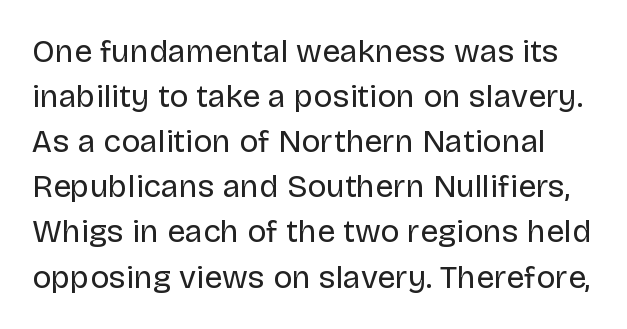
{"serif": "no", "italic": "no", "bold": "no", "weight": "regular", "width": "normal", "stroke_contrast": "low", "x_height": "large", "monospaced": "no", "underline": "no", "line_spacing": "normal", "line_spacing_ratio": 1.41, "letter_spacing": "normal", "letter_spacing_em": 0.0, "glyph_px": 32}
